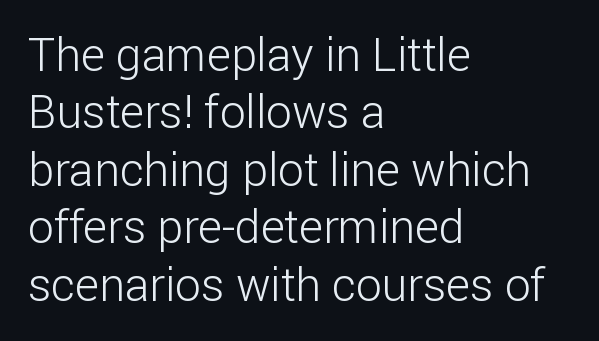
The image shows 46 px light sans-serif type, upright; set left-aligned, normal line spacing (1.25x), normal letter spacing, not underlined; low stroke contrast and a medium x-height.
